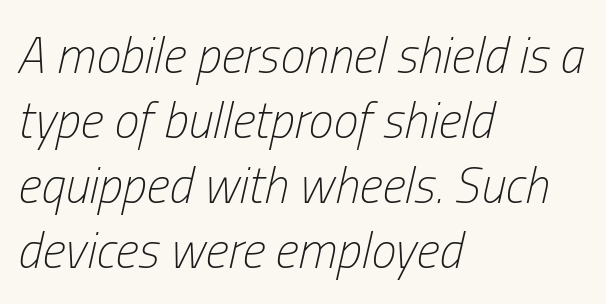
Q: Is the text bold? A: No.
Q: Is the text italic (slanted)? A: Yes, it leans right by about 13 degrees.
Q: Is the text underlined? A: No.
Q: How is the paragraph aligned? A: Left-aligned.
Q: Is the spacing between letters normal or unusually wide? A: Normal.
Q: Is the spacing between lines tight, normal or loose? A: Normal.
Q: Width (condensed, normal, or wide)? A: Condensed.
Q: Stroke contrast? A: Low.
Q: x-height? A: Medium.
Q: Monospaced? A: No.
